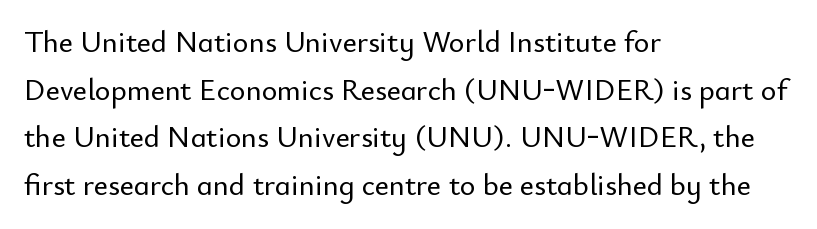
Reading down the block, your eye returns to a fixed left position each line. A typesetter would call this zero additional tracking. These lines are composed in type without serifs. A bare baseline throughout the passage. In terms of leading, this rendering sits right in the middle. Character widths vary here, with narrow letters taking less room than wide ones.
